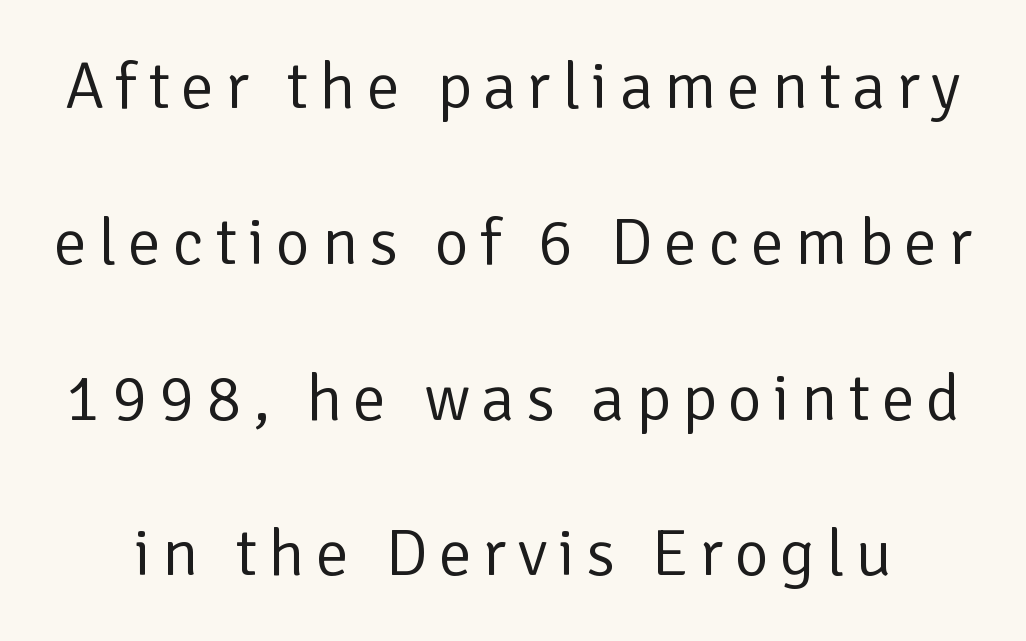
Q: Is the text bold? A: No.
Q: Is the text italic (slanted)? A: No, it is upright.
Q: Is the typeface a serif or a sans-serif typeface? A: Sans-serif.
Q: Is the text underlined? A: No.
Q: Is the spacing between lines tight, normal or loose? A: Loose.
Q: Width (condensed, normal, or wide)? A: Normal.
Q: Stroke contrast? A: Low.
Q: x-height? A: Medium.
Q: Monospaced? A: No.
